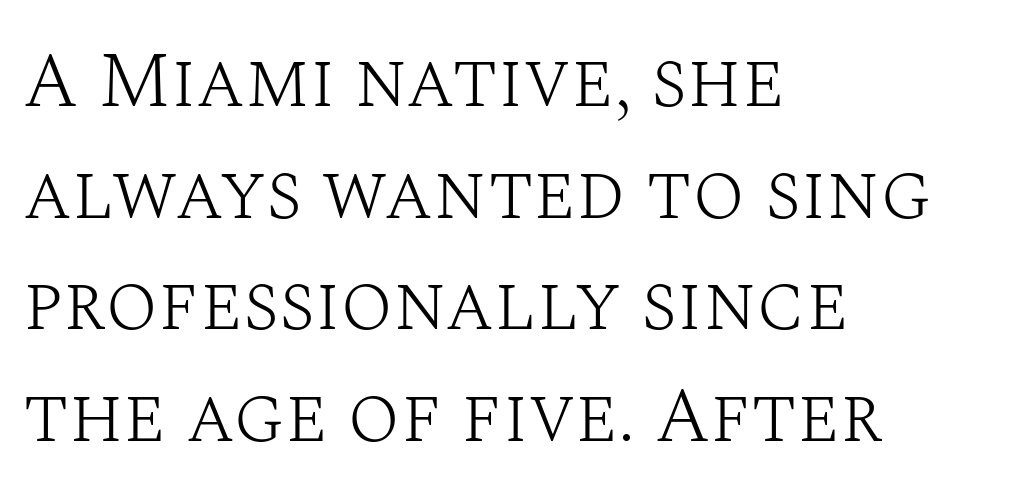
Horizontal alignment here is leftward, the default for most running prose. Observe the serifs anchoring each vertical stroke in this sample. A quiet, ordinary-to-light weight characterises the typeface. A bare baseline throughout the passage. This block has exactly the height ordinary leading produces. The letters advance in unequal steps, a hallmark of proportional type.
